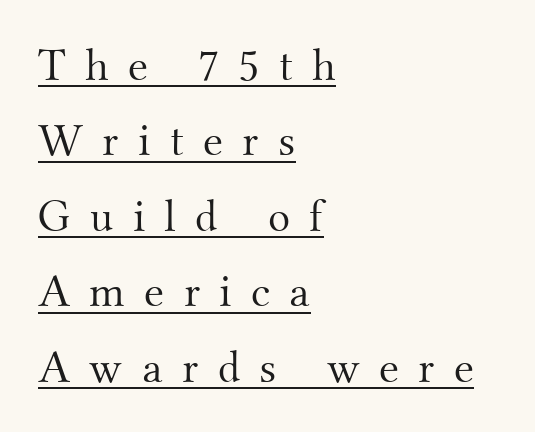
The leading is moderate, giving the passage an even texture. What decoration does the sample have? An underline. In CSS terms this would be text-align: left. The letters stand upright; this is a roman face.
